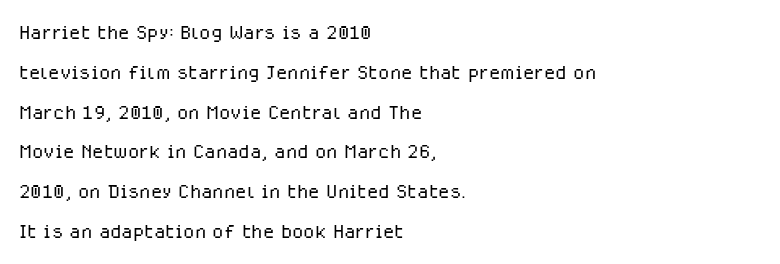
Nobody touched the tracking dial on this one. Line starts are locked; line ends wander. The block of text has a typical density, with ordinary space between rows. The glyphs are unaccompanied by any horizontal stroke below them. Notice how the stems are strictly vertical — no italics here. These glyphs show unthickened strokes, regular width or finer.
